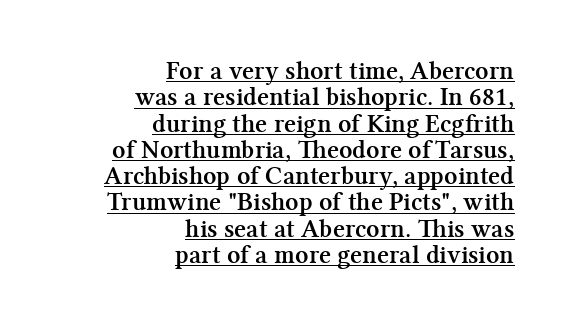
{"italic": "no", "bold": "yes", "underline": "yes", "align": "right", "line_spacing": "tight", "line_spacing_ratio": 1.01, "letter_spacing": "normal", "letter_spacing_em": 0.0, "glyph_px": 26}
